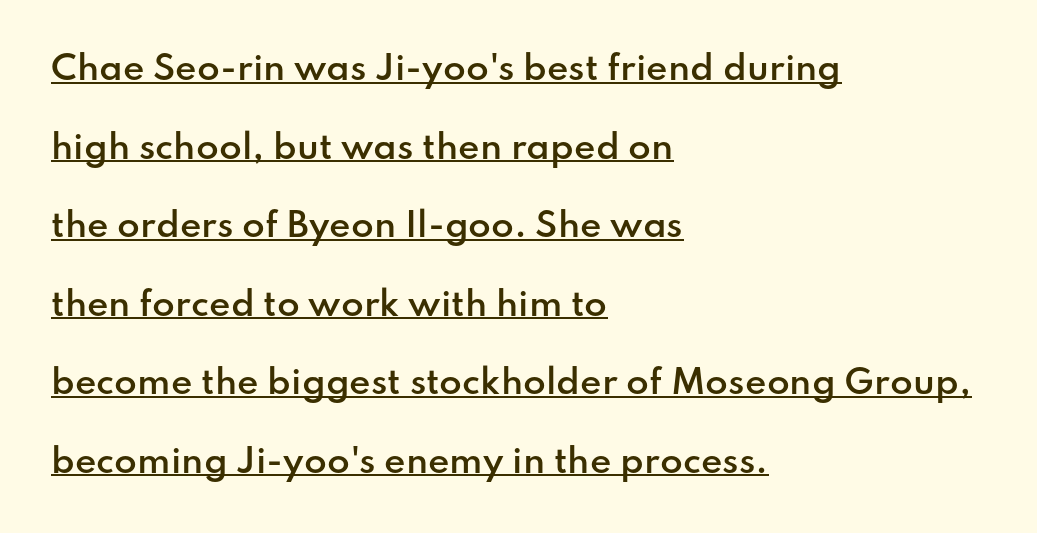
Strokes here are thickened, but only to semibold level. The rendered words wear a rule along their underside. Quick note: interline space is abundant. Which margin do the lines hug? The left one — the right edge is uneven. You could call the tracking neutral — neither tight nor loose. Note the varied advance widths — an 'i' is clearly narrower than an 'm'.
